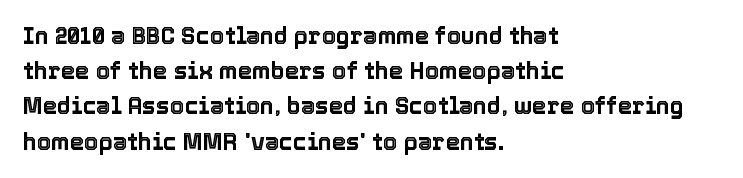
Q: Is the text italic (slanted)? A: No, it is upright.
Q: Is the text underlined? A: No.
Q: How is the paragraph aligned? A: Left-aligned.
Q: Is the spacing between letters normal or unusually wide? A: Normal.
Q: Is the spacing between lines tight, normal or loose? A: Normal.
